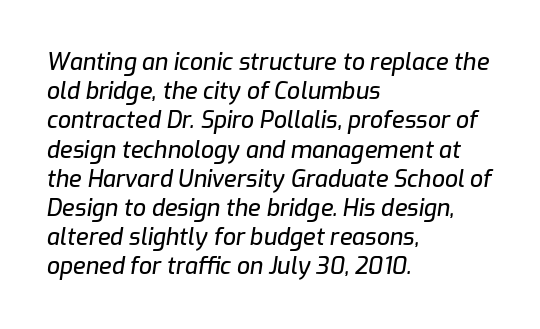
{"italic": "yes", "lean": "right", "slant_degrees": 9, "underline": "no", "align": "left", "line_spacing": "normal", "line_spacing_ratio": 1.27, "letter_spacing": "normal", "letter_spacing_em": 0.0, "glyph_px": 23}
